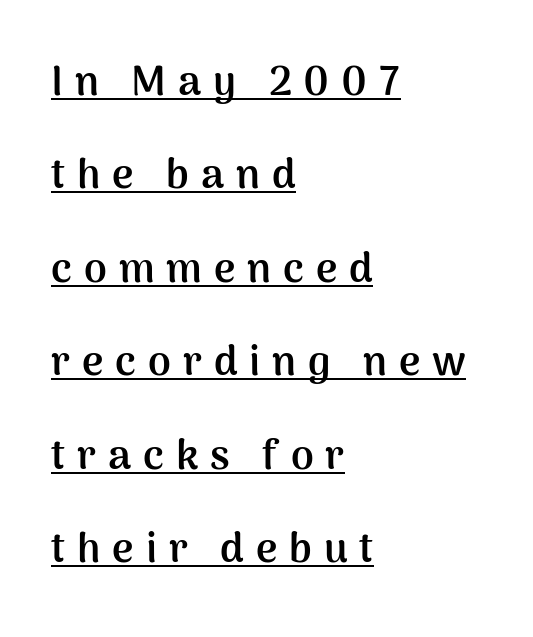
The image shows 41 px semibold sans-serif type, upright; set left-aligned, loose line spacing (2.28x), unusually wide letter spacing (+0.29 em), underlined; medium stroke contrast and a medium x-height.
